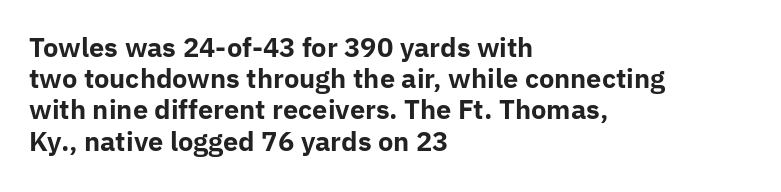
{"italic": "no", "bold": "yes", "underline": "no", "align": "left", "line_spacing_ratio": 1.2, "letter_spacing": "normal", "letter_spacing_em": 0.0, "glyph_px": 26}
